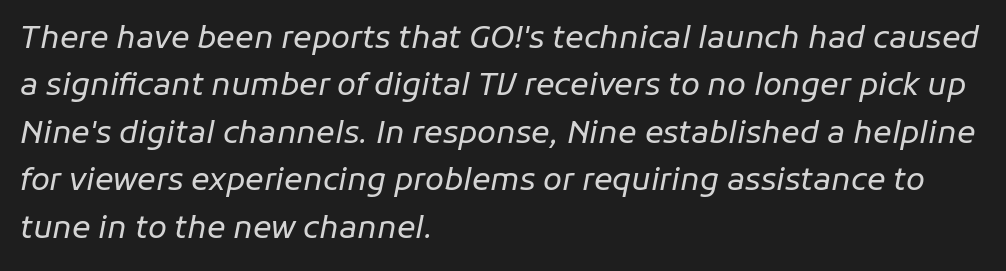
{"italic": "yes", "lean": "right", "slant_degrees": 11, "bold": "no", "weight": "regular", "width": "normal", "stroke_contrast": "low", "x_height": "medium", "monospaced": "no", "underline": "no", "align": "left", "line_spacing": "normal", "line_spacing_ratio": 1.53, "letter_spacing": "normal", "letter_spacing_em": 0.0, "glyph_px": 31}
